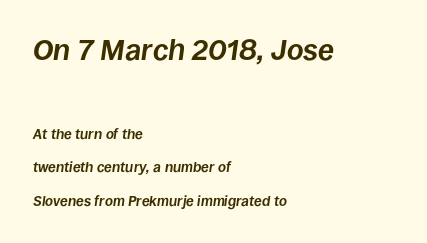
Q: Is the text bold? A: Yes.
Q: Is the text italic (slanted)? A: Yes, it leans right by about 8 degrees.
Q: Is the text underlined? A: No.
Q: How is the paragraph aligned? A: Left-aligned.
Q: Is the spacing between letters normal or unusually wide? A: Normal.
Q: Is the spacing between lines tight, normal or loose? A: Loose.
Q: Which block of text is set in a larger size, the first (top) or the second (bottom)? A: The first (top) one.
Q: Width (condensed, normal, or wide)? A: Normal.
Q: Stroke contrast? A: Low.
Q: x-height? A: Large.
Q: Monospaced? A: No.
